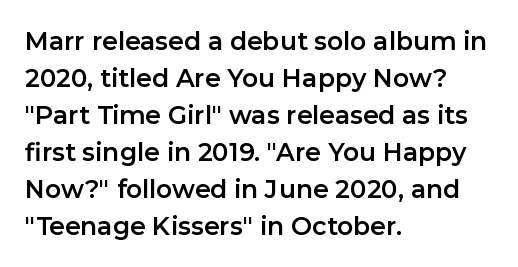
Q: Is the text italic (slanted)? A: No, it is upright.
Q: Is the text underlined? A: No.
Q: How is the paragraph aligned? A: Left-aligned.
Q: Is the spacing between letters normal or unusually wide? A: Normal.
Q: Is the spacing between lines tight, normal or loose? A: Normal.
